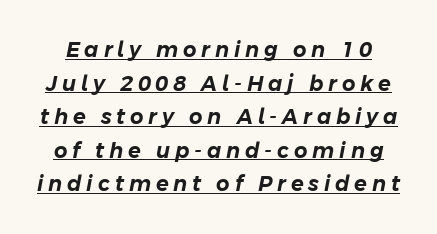
Q: Is the text italic (slanted)? A: Yes, it leans right by about 11 degrees.
Q: Is the text underlined? A: Yes.
Q: Is the spacing between letters normal or unusually wide? A: Unusually wide.
Q: Is the spacing between lines tight, normal or loose? A: Normal.
